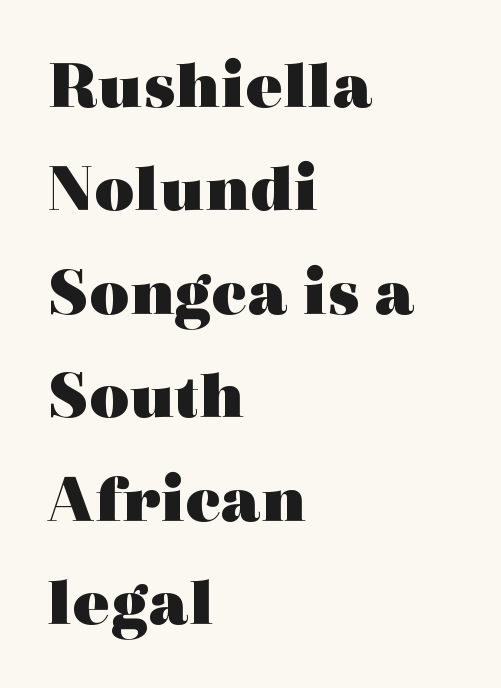
{"serif": "yes", "italic": "no", "bold": "yes", "weight": "heavy", "width": "wide", "x_height": "medium", "monospaced": "no", "underline": "no", "align": "left", "line_spacing": "normal", "line_spacing_ratio": 1.5, "letter_spacing": "normal", "letter_spacing_em": 0.0, "glyph_px": 69}
